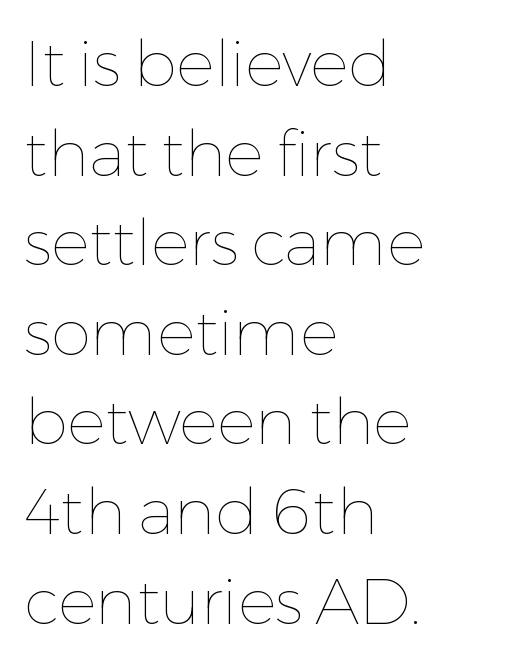
Q: Is the text bold? A: No.
Q: Is the text italic (slanted)? A: No, it is upright.
Q: Is the text underlined? A: No.
Q: How is the paragraph aligned? A: Left-aligned.
Q: Is the spacing between letters normal or unusually wide? A: Normal.
Q: Is the spacing between lines tight, normal or loose? A: Normal.
Q: Width (condensed, normal, or wide)? A: Normal.
Q: Stroke contrast? A: Low.
Q: x-height? A: Medium.
Q: Monospaced? A: No.
